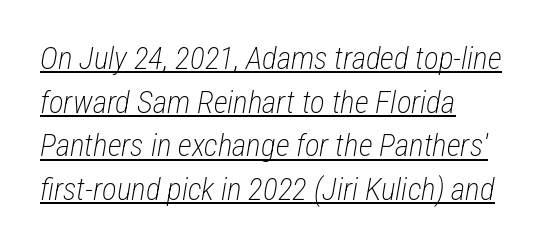
The image shows 31 px light, condensed type, italic (leaning right); set left-aligned, normal line spacing (1.41x), normal letter spacing, underlined; low stroke contrast and a medium x-height.
